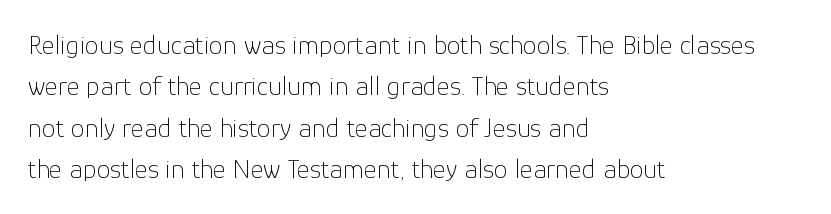
Q: Is the text bold? A: No.
Q: Is the text italic (slanted)? A: No, it is upright.
Q: Is the typeface a serif or a sans-serif typeface? A: Sans-serif.
Q: Is the text underlined? A: No.
Q: How is the paragraph aligned? A: Left-aligned.
Q: Is the spacing between letters normal or unusually wide? A: Normal.
Q: Is the spacing between lines tight, normal or loose? A: Normal.
Q: Width (condensed, normal, or wide)? A: Normal.
Q: Stroke contrast? A: Low.
Q: x-height? A: Medium.
Q: Monospaced? A: No.
